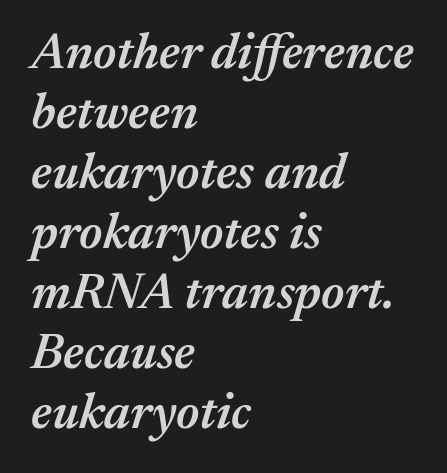
Q: Is the text bold? A: Semi-bold.
Q: Is the text italic (slanted)? A: Yes, it leans right by about 17 degrees.
Q: Is the text underlined? A: No.
Q: How is the paragraph aligned? A: Left-aligned.
Q: Is the spacing between letters normal or unusually wide? A: Normal.
Q: Width (condensed, normal, or wide)? A: Normal.
Q: Stroke contrast? A: Medium.
Q: x-height? A: Medium.
Q: Monospaced? A: No.
